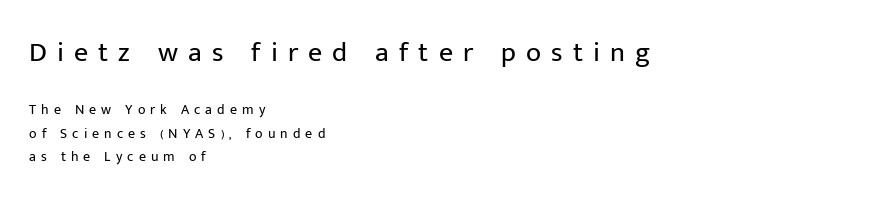
{"serif": "no", "italic": "no", "bold": "no", "weight": "regular", "width": "normal", "stroke_contrast": "low", "x_height": "medium", "monospaced": "no", "underline": "no", "align": "left", "line_spacing": "normal", "line_spacing_ratio": 1.68, "letter_spacing": "wide", "letter_spacing_em": 0.36, "larger_block": "first", "size_ratio": 2.0, "glyph_px": 28}
